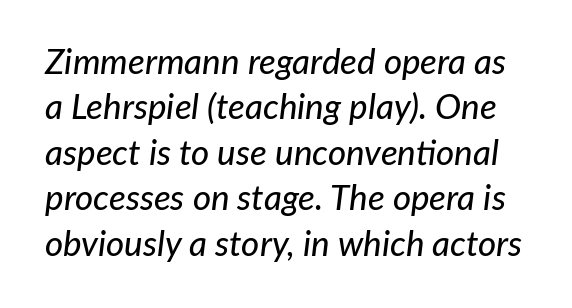
{"italic": "yes", "lean": "right", "slant_degrees": 7, "width": "normal", "stroke_contrast": "low", "x_height": "medium", "monospaced": "no", "underline": "no", "line_spacing": "normal", "line_spacing_ratio": 1.3, "letter_spacing": "normal", "letter_spacing_em": 0.0, "glyph_px": 35}
